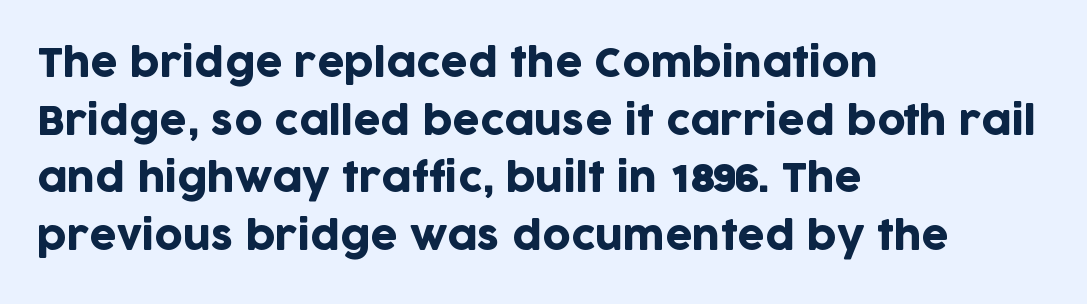
The characters display no serif detailing; their extremities are plain. The space between consecutive lines is moderate. This rendering uses left alignment, leaving the right contour irregular. You could not count columns in this text — the font is proportionally spaced. Here the glyphs are tracked normally, forming tight word shapes.
